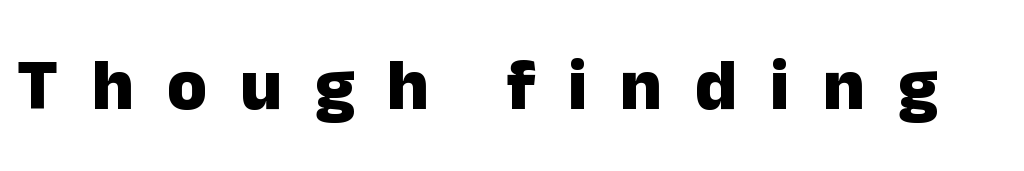
{"serif": "no", "italic": "no", "bold": "yes", "weight": "heavy", "width": "normal", "stroke_contrast": "low", "x_height": "medium", "monospaced": "no", "underline": "no", "letter_spacing": "wide", "letter_spacing_em": 0.45, "glyph_px": 73}
